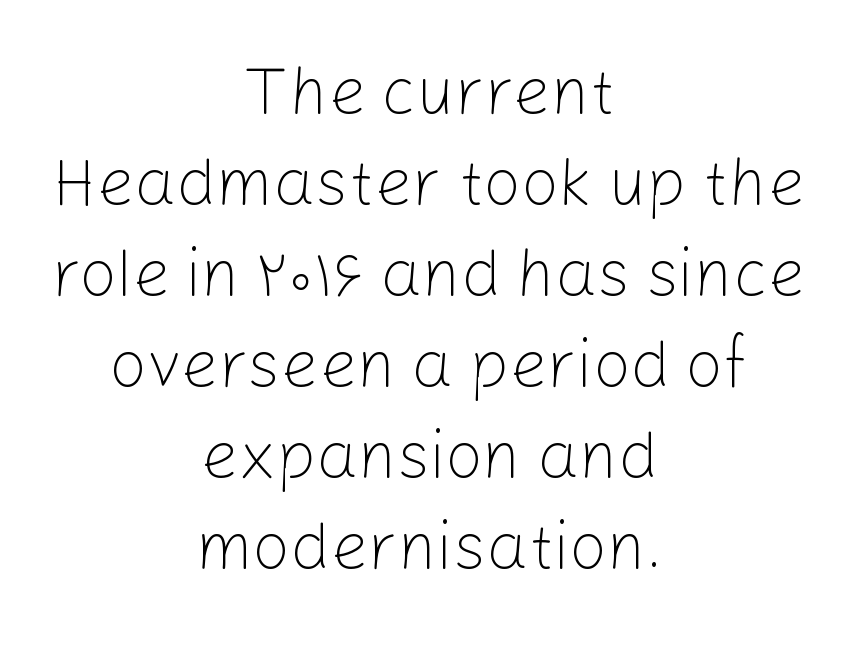
Q: Is the text bold? A: No.
Q: Is the text italic (slanted)? A: No, it is upright.
Q: Is the typeface a serif or a sans-serif typeface? A: Sans-serif.
Q: Is the text underlined? A: No.
Q: How is the paragraph aligned? A: Centered.
Q: Is the spacing between letters normal or unusually wide? A: Normal.
Q: Is the spacing between lines tight, normal or loose? A: Normal.
Q: Width (condensed, normal, or wide)? A: Normal.
Q: Stroke contrast? A: Low.
Q: x-height? A: Medium.
Q: Monospaced? A: No.
